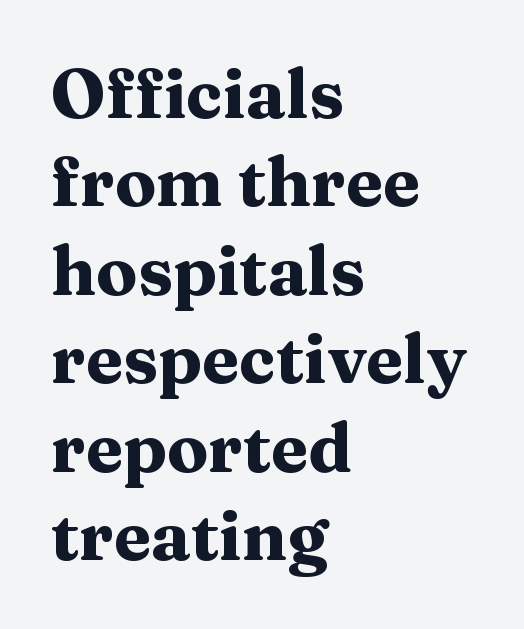
The image shows 68 px heavy, wide serif type, upright; set left-aligned, normal line spacing (1.3x), normal letter spacing, not underlined; medium stroke contrast and a medium x-height.
